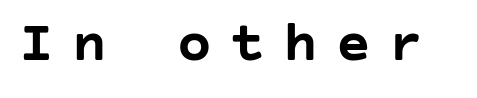
{"serif": "no", "italic": "no", "bold": "yes", "weight": "semibold", "width": "normal", "stroke_contrast": "low", "x_height": "large", "underline": "no", "letter_spacing": "wide", "letter_spacing_em": 0.31, "glyph_px": 58}
